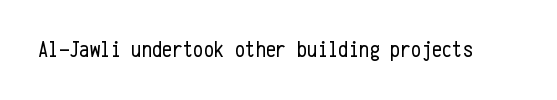
The image shows 23 px text type, upright; set normal letter spacing, not underlined.
